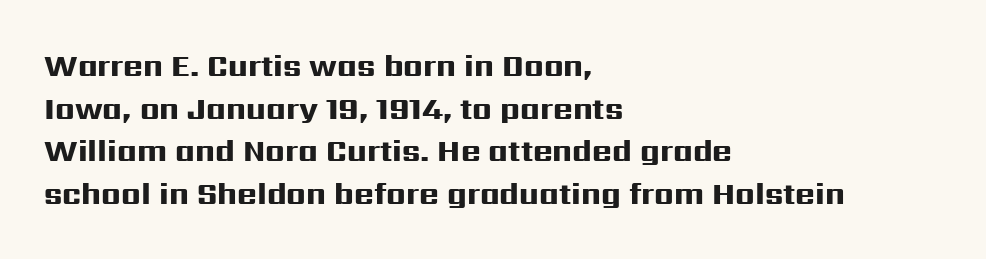
Q: Is the text bold? A: Yes.
Q: Is the text italic (slanted)? A: No, it is upright.
Q: Is the typeface a serif or a sans-serif typeface? A: Sans-serif.
Q: Is the text underlined? A: No.
Q: How is the paragraph aligned? A: Left-aligned.
Q: Is the spacing between letters normal or unusually wide? A: Normal.
Q: Is the spacing between lines tight, normal or loose? A: Normal.
Q: Width (condensed, normal, or wide)? A: Wide.
Q: Stroke contrast? A: High.
Q: x-height? A: Medium.
Q: Monospaced? A: No.
